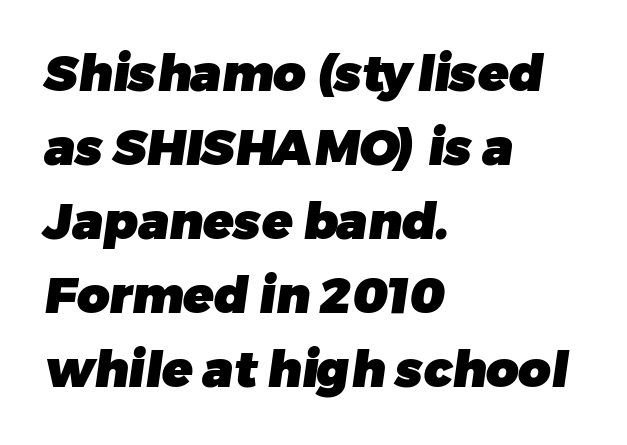
Q: Is the text bold? A: Yes.
Q: Is the typeface a serif or a sans-serif typeface? A: Sans-serif.
Q: Is the text underlined? A: No.
Q: How is the paragraph aligned? A: Left-aligned.
Q: Is the spacing between letters normal or unusually wide? A: Normal.
Q: Is the spacing between lines tight, normal or loose? A: Normal.
Q: Width (condensed, normal, or wide)? A: Normal.
Q: Stroke contrast? A: Low.
Q: x-height? A: Medium.
Q: Monospaced? A: No.
